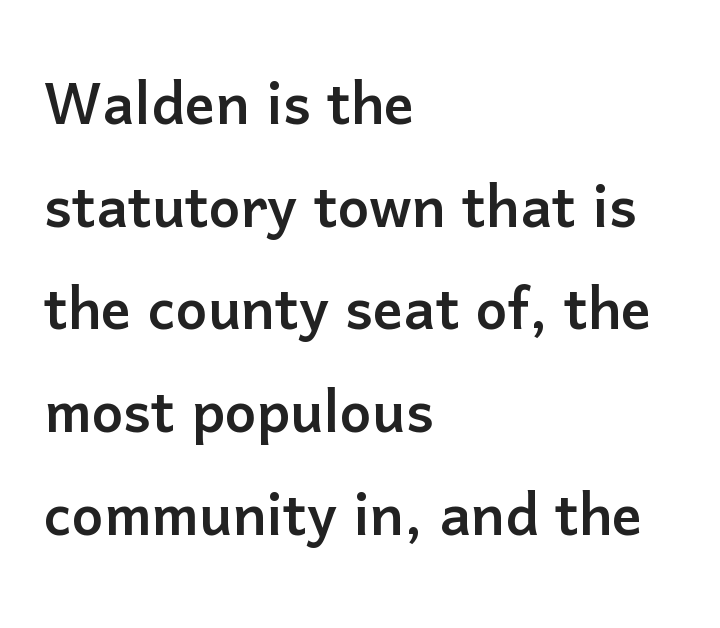
The image shows 75 px sans-serif type, upright; set left-aligned, normal line spacing (1.37x), normal letter spacing, not underlined; low stroke contrast and a medium x-height.
